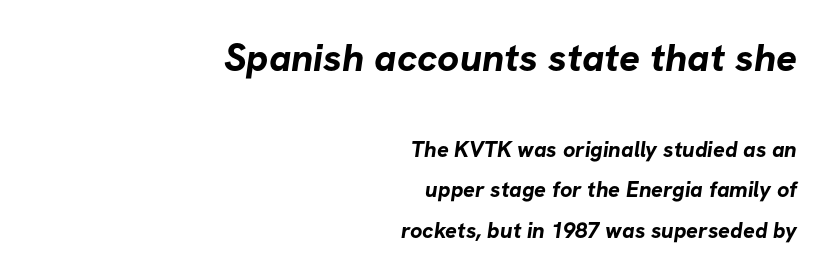
Spacing verdict: proportional, widths tailored to each character. The more generous point size was reserved for the upper chunk. As a designer I'd log this as weight 700, bold. The rag falls on the left side of this text block. Unlike a traditional serif, this face leaves its strokes unadorned.
